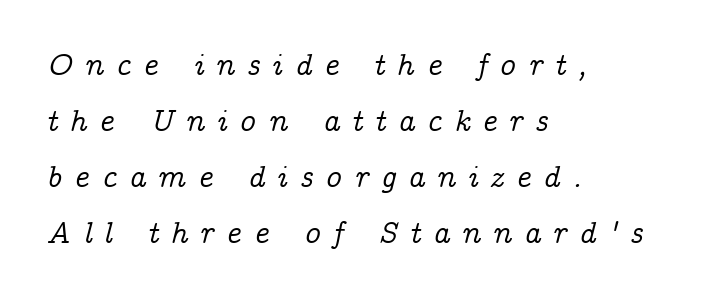
The image shows 31 px serif type, italic (leaning right); set left-aligned, line spacing 1.81x, unusually wide letter spacing (+0.39 em), not underlined; low stroke contrast and a medium x-height.
